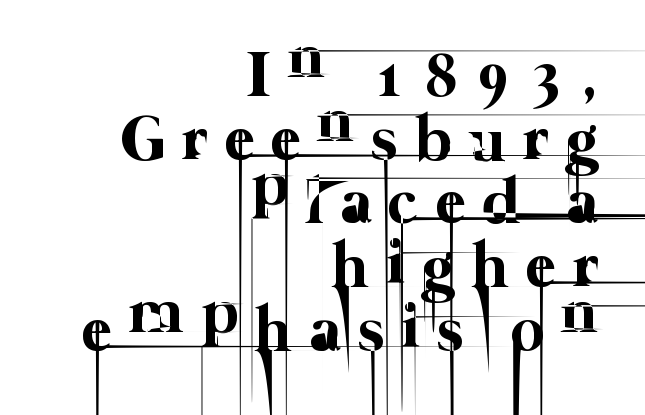
The gap between lines stays unmarked. No letter is thick-stroked: the sample isn't bold. You could only call the tracking loose — the letters float apart. The rendering uses natural spacing where letterforms have individual widths. Does the leading feel generous? Not at all — it's pinched.
